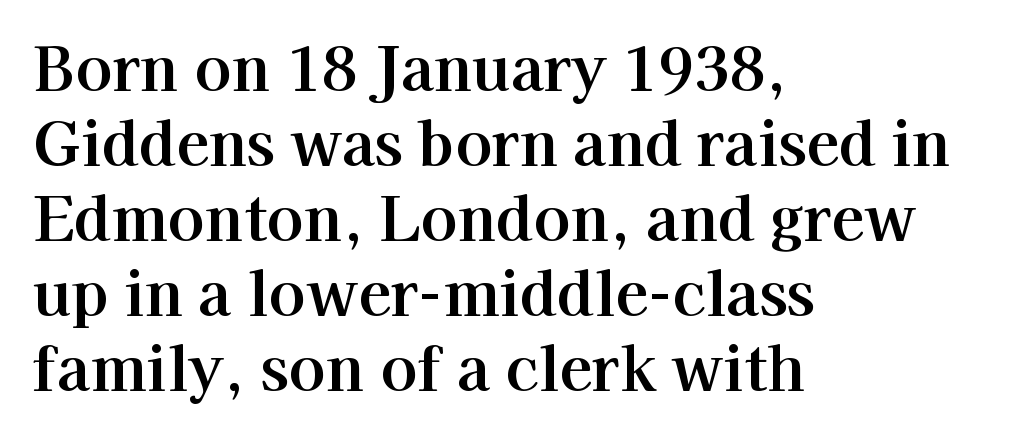
{"serif": "yes", "italic": "no", "width": "normal", "stroke_contrast": "high", "x_height": "medium", "monospaced": "no", "underline": "no", "align": "left", "line_spacing_ratio": 1.23, "letter_spacing": "normal", "letter_spacing_em": 0.0, "glyph_px": 61}
